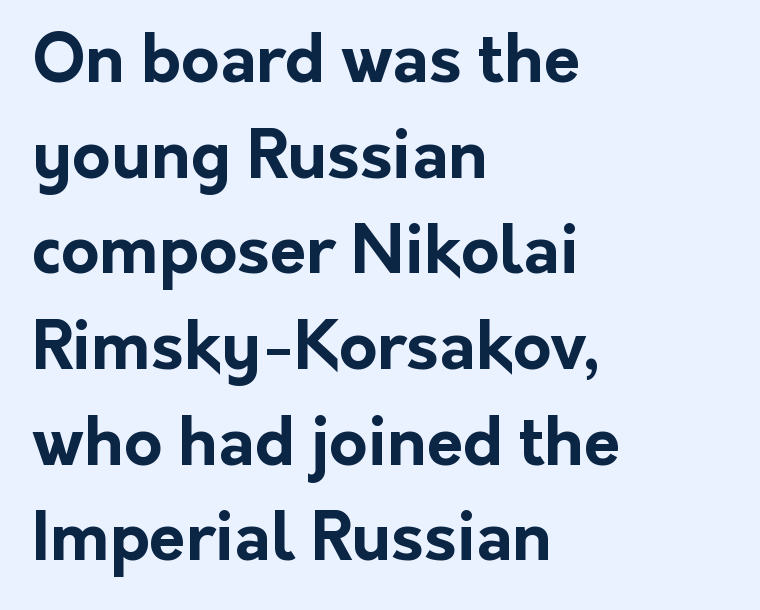
The font's upright variant was chosen for this text. Only glyphs here, with clear space below each row. The letters sit at their default tracking, neither squeezed nor spread. The strokes are fattened all the way to bold. Nope, no serifs anywhere on these letters. Character widths vary here, with narrow letters taking less room than wide ones.
